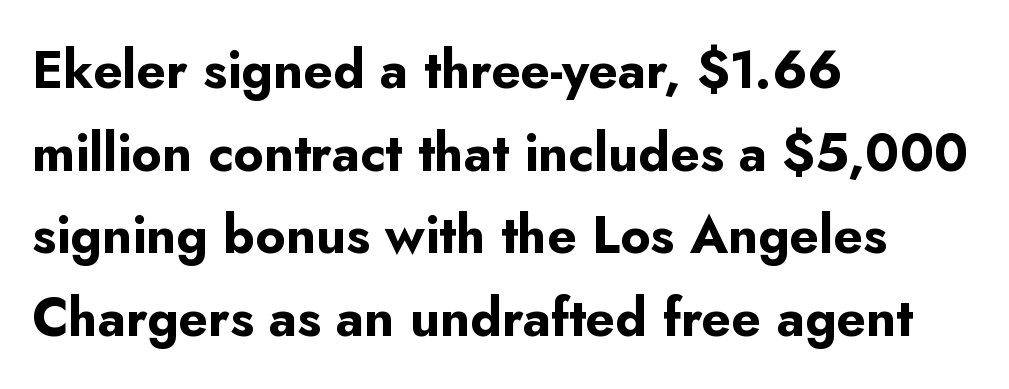
The image shows 52 px bold sans-serif type, upright; set left-aligned, normal line spacing (1.59x), normal letter spacing, not underlined; low stroke contrast and a small x-height.
